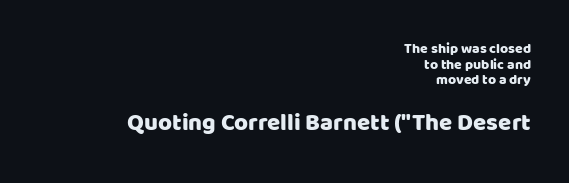
{"italic": "no", "underline": "no", "align": "right", "line_spacing": "tight", "line_spacing_ratio": 1.12, "letter_spacing": "normal", "letter_spacing_em": 0.0, "larger_block": "second", "size_ratio": 1.71, "glyph_px": 24}
